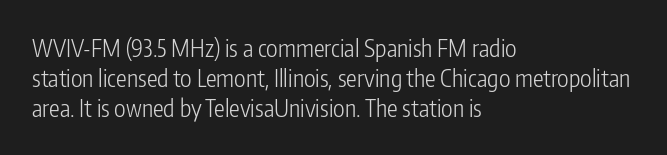
The image shows 24 px text type, upright; set left-aligned, normal line spacing (1.25x), normal letter spacing, not underlined.
